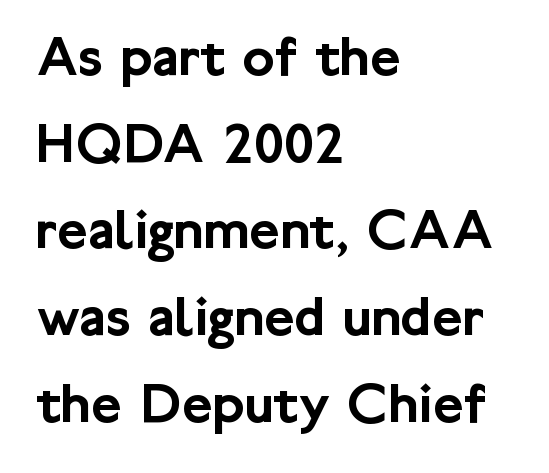
The image shows 59 px sans-serif type, upright; set left-aligned, normal line spacing (1.47x), normal letter spacing, not underlined; low stroke contrast and a medium x-height.
